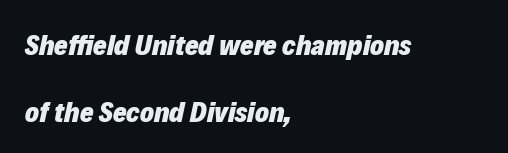
Q: Is the text bold? A: Yes.
Q: Is the text italic (slanted)? A: Yes, it leans right by about 12 degrees.
Q: Is the text underlined? A: No.
Q: How is the paragraph aligned? A: Left-aligned.
Q: Is the spacing between letters normal or unusually wide? A: Normal.
Q: Is the spacing between lines tight, normal or loose? A: Loose.
Q: Width (condensed, normal, or wide)? A: Normal.
Q: Stroke contrast? A: Low.
Q: x-height? A: Medium.
Q: Monospaced? A: No.
